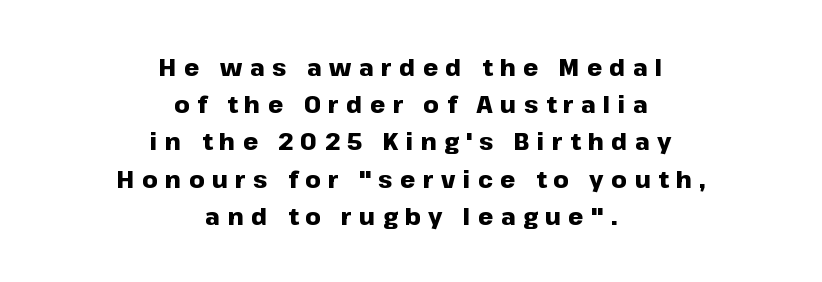
The image shows 24 px bold type, upright; set centered, normal line spacing (1.55x), unusually wide letter spacing (+0.31 em), not underlined.
